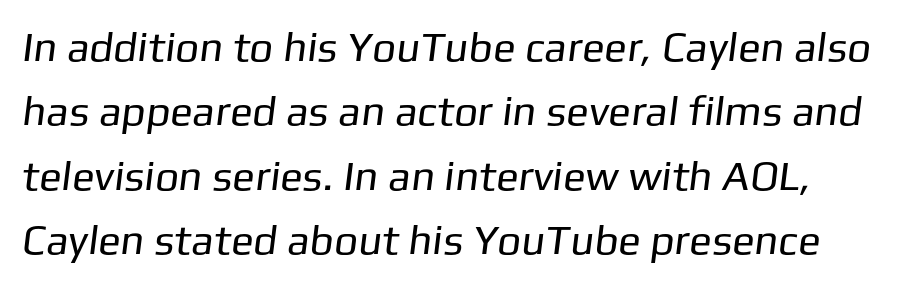
{"serif": "no", "bold": "no", "weight": "regular", "width": "normal", "stroke_contrast": "low", "x_height": "medium", "monospaced": "no", "underline": "no", "line_spacing": "normal", "line_spacing_ratio": 1.53, "letter_spacing": "normal", "letter_spacing_em": 0.0, "glyph_px": 42}
